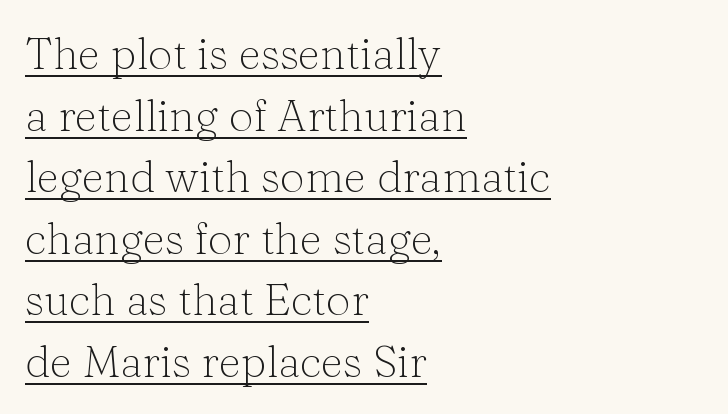
{"serif": "yes", "italic": "no", "bold": "no", "weight": "light", "width": "normal", "stroke_contrast": "low", "x_height": "medium", "monospaced": "no", "underline": "yes", "align": "left", "line_spacing": "normal", "line_spacing_ratio": 1.4, "letter_spacing": "normal", "letter_spacing_em": 0.0, "glyph_px": 44}
